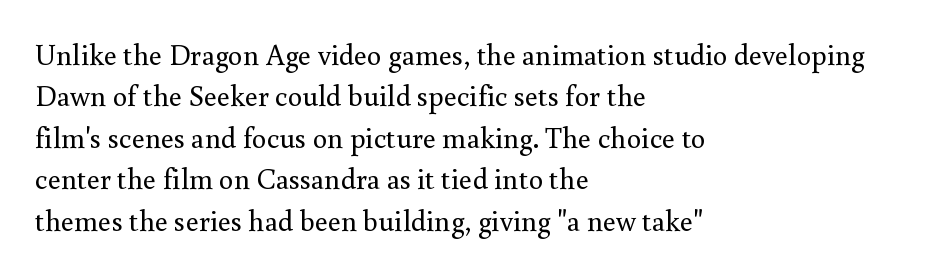
{"serif": "yes", "italic": "no", "bold": "no", "weight": "regular", "width": "normal", "stroke_contrast": "medium", "x_height": "small", "monospaced": "no", "underline": "no", "align": "left", "line_spacing": "normal", "line_spacing_ratio": 1.43, "letter_spacing": "normal", "letter_spacing_em": 0.0, "glyph_px": 29}
